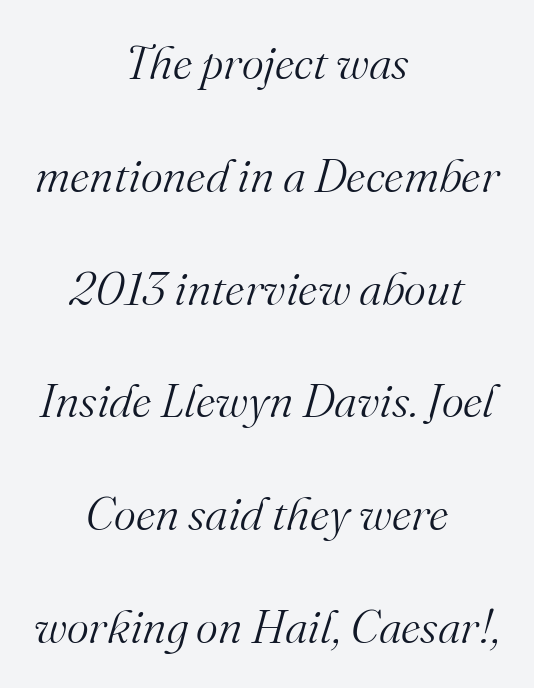
Q: Is the text bold? A: No.
Q: Is the text italic (slanted)? A: Yes, it leans right by about 16 degrees.
Q: Is the typeface a serif or a sans-serif typeface? A: Serif.
Q: Is the text underlined? A: No.
Q: How is the paragraph aligned? A: Centered.
Q: Is the spacing between letters normal or unusually wide? A: Normal.
Q: Is the spacing between lines tight, normal or loose? A: Loose.
Q: Width (condensed, normal, or wide)? A: Normal.
Q: Stroke contrast? A: Medium.
Q: x-height? A: Small.
Q: Monospaced? A: No.
